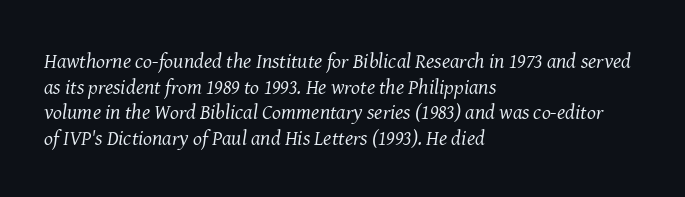
Q: Is the text bold? A: No.
Q: Is the text italic (slanted)? A: Yes, it leans right by about 8 degrees.
Q: Is the text underlined? A: No.
Q: How is the paragraph aligned? A: Left-aligned.
Q: Is the spacing between letters normal or unusually wide? A: Normal.
